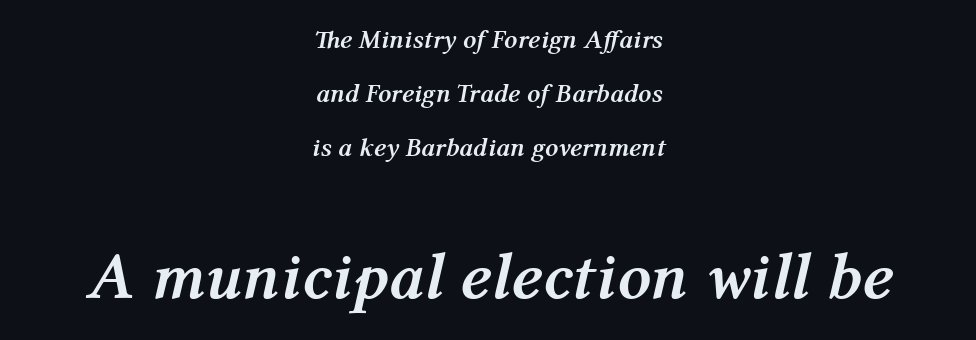
{"italic": "yes", "lean": "right", "slant_degrees": 12, "bold": "yes", "weight": "semibold", "width": "normal", "stroke_contrast": "medium", "x_height": "medium", "monospaced": "no", "underline": "no", "align": "center", "line_spacing": "loose", "line_spacing_ratio": 2.08, "letter_spacing": "normal", "letter_spacing_em": 0.0, "larger_block": "second", "size_ratio": 2.54, "glyph_px": 66}
